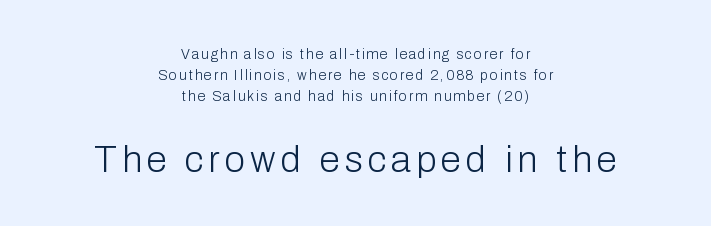
The image shows 37 px light sans-serif type, upright; set centered, normal line spacing (1.5x), not underlined; the second (bottom) block is 2.64x larger; low stroke contrast and a medium x-height.
